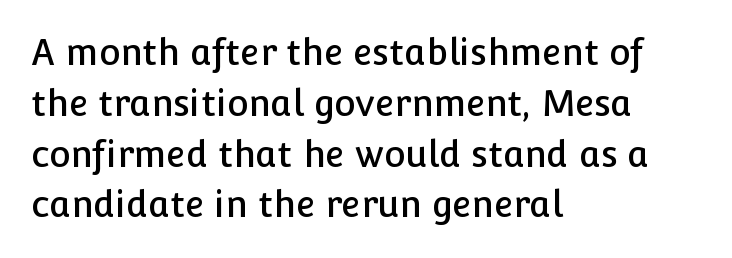
Q: Is the text italic (slanted)? A: No, it is upright.
Q: Is the typeface a serif or a sans-serif typeface? A: Sans-serif.
Q: Is the text underlined? A: No.
Q: How is the paragraph aligned? A: Left-aligned.
Q: Is the spacing between letters normal or unusually wide? A: Normal.
Q: Is the spacing between lines tight, normal or loose? A: Normal.
Q: Width (condensed, normal, or wide)? A: Normal.
Q: Stroke contrast? A: Low.
Q: x-height? A: Medium.
Q: Monospaced? A: No.
